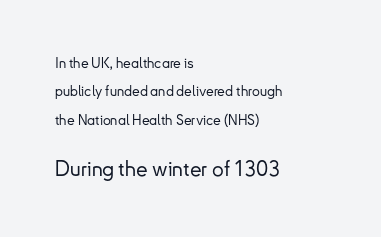
This sample trades compactness for vertical openness between lines. Rendered with straight, roman letterforms. Which chunk is bigger? The second one — the bottom block dwarfs the top. Observe the ordinary spacing: letters are neighbours, not strangers. The paragraph shown leans on its left margin. The baseline area is clear.
